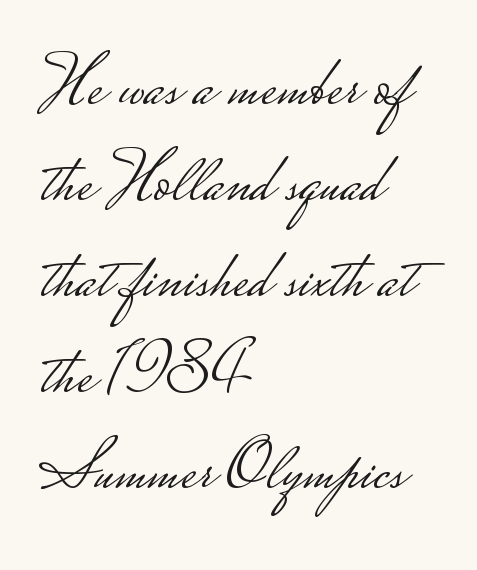
The image shows 70 px light, wide sans-serif type; set left-aligned, normal line spacing (1.37x), normal letter spacing, not underlined; low stroke contrast.
